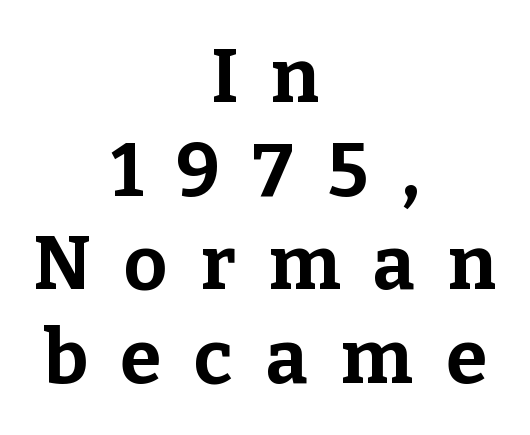
Q: Is the text bold? A: Yes.
Q: Is the text italic (slanted)? A: No, it is upright.
Q: Is the typeface a serif or a sans-serif typeface? A: Serif.
Q: Is the text underlined? A: No.
Q: How is the paragraph aligned? A: Centered.
Q: Is the spacing between letters normal or unusually wide? A: Unusually wide.
Q: Is the spacing between lines tight, normal or loose? A: Normal.
Q: Width (condensed, normal, or wide)? A: Normal.
Q: Stroke contrast? A: Low.
Q: x-height? A: Medium.
Q: Monospaced? A: No.
